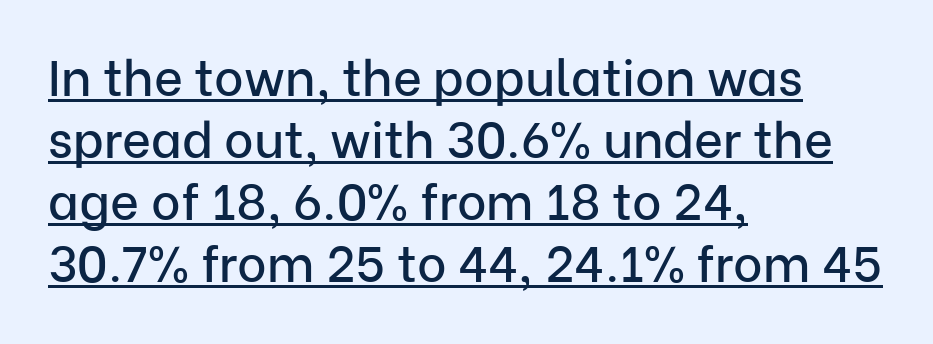
Casual observation: everything's shoved over to the left. Does a line run under the words? Yes, clearly. Does the type have serifs? No, each stem ends abruptly. Nobody touched the tracking dial on this one.
